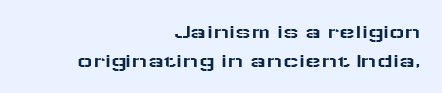
{"italic": "no", "underline": "no", "align": "right", "line_spacing": "normal", "line_spacing_ratio": 1.36, "letter_spacing": "normal", "letter_spacing_em": 0.0, "glyph_px": 21}
